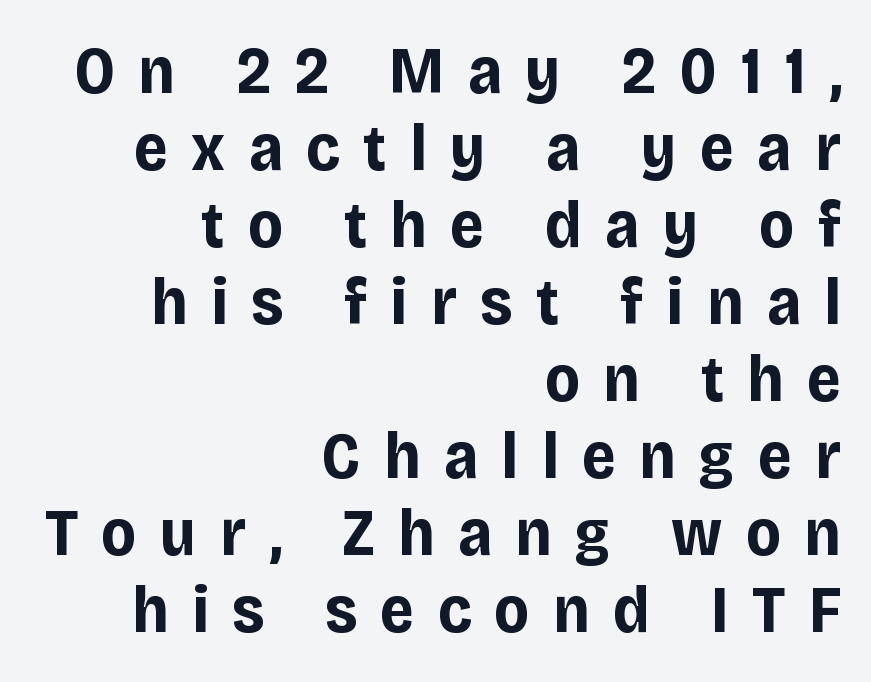
Nope, not italic — everything's standing straight. Every row of glyphs terminates at an identical x-position on the right. Here the designer chose a conventional face with non-uniform glyph widths. Characters follow at a spacing far wider than the type designer built in. Vertical spacing — tight. Stroke thickness is high; the sample reads as a true bold.
